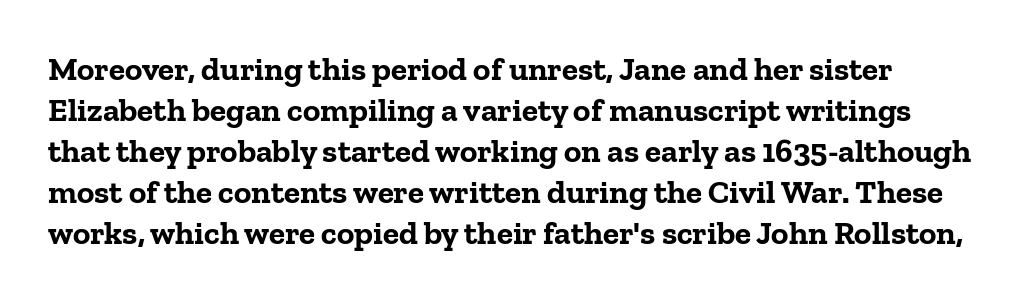
The image shows 33 px bold serif type, upright; set line spacing 1.24x, normal letter spacing, not underlined; low stroke contrast and a medium x-height.
